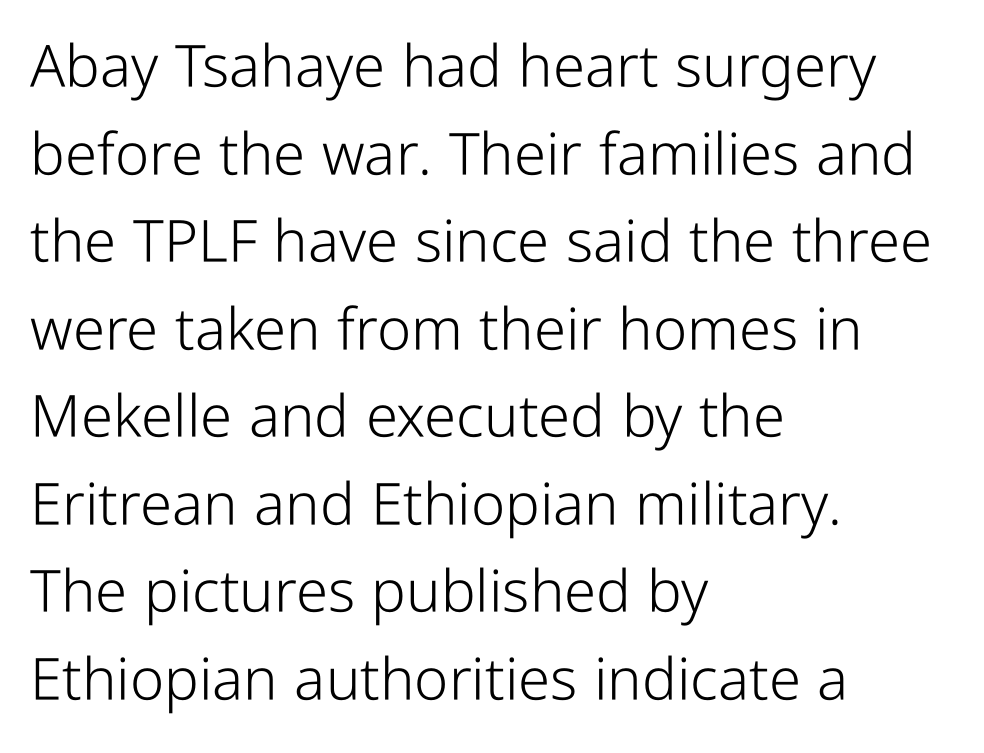
Caption: standard tracking, unaltered. Think standard paragraph weight, or any step lighter than that. One glance says typical: line gaps are just what's usual. Do the letters lean? They stand straight.
